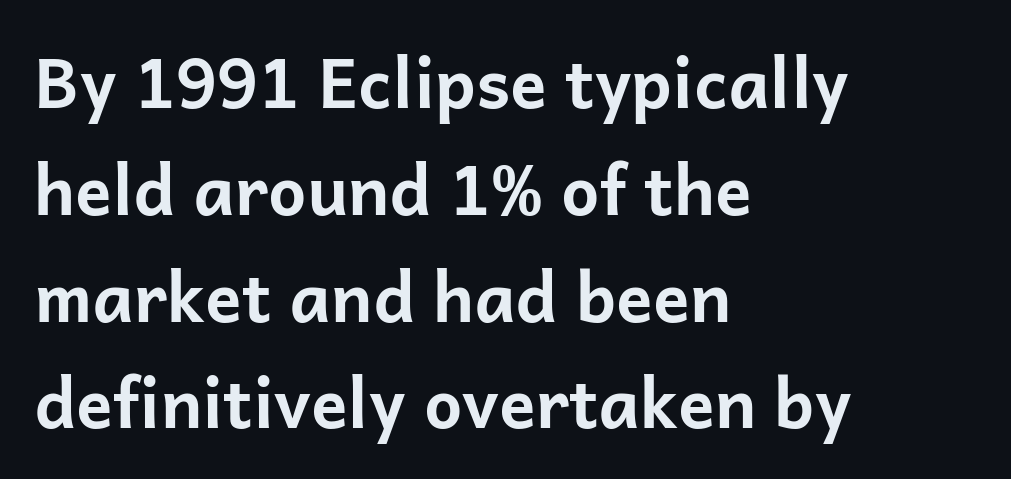
Q: Is the text bold? A: Yes.
Q: Is the text italic (slanted)? A: No, it is upright.
Q: Is the typeface a serif or a sans-serif typeface? A: Sans-serif.
Q: Is the text underlined? A: No.
Q: How is the paragraph aligned? A: Left-aligned.
Q: Is the spacing between letters normal or unusually wide? A: Normal.
Q: Is the spacing between lines tight, normal or loose? A: Normal.
Q: Width (condensed, normal, or wide)? A: Normal.
Q: Stroke contrast? A: Low.
Q: x-height? A: Medium.
Q: Monospaced? A: No.
